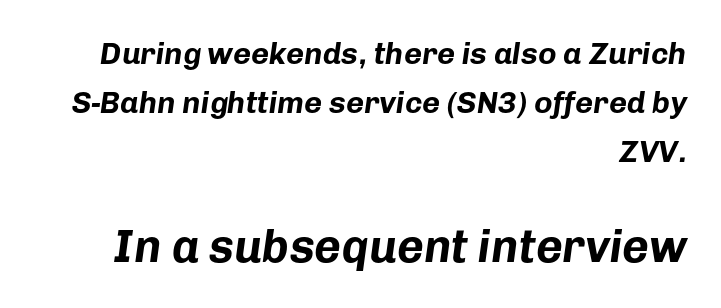
The image shows 46 px bold type, italic (leaning right); set right-aligned, normal line spacing (1.58x), normal letter spacing, not underlined; the second (bottom) block is 1.48x larger; low stroke contrast and a medium x-height.
